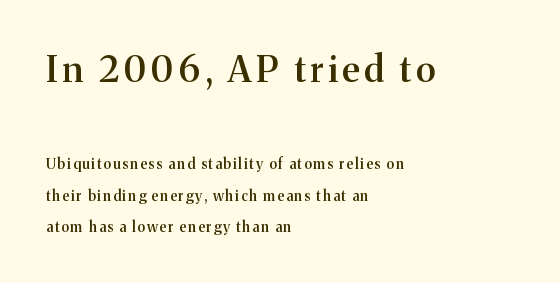
The image shows 36 px semibold serif type, upright; set left-aligned, loose line spacing (2.24x), not underlined; the first (top) block is 2.57x larger; medium stroke contrast and a medium x-height.
